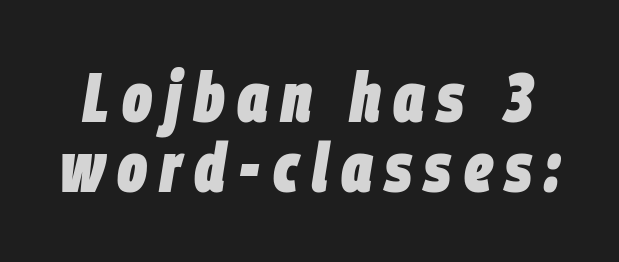
Q: Is the text bold? A: Yes.
Q: Is the text italic (slanted)? A: Yes, it leans right by about 9 degrees.
Q: Is the text underlined? A: No.
Q: Is the spacing between lines tight, normal or loose? A: Tight.
Q: Width (condensed, normal, or wide)? A: Condensed.
Q: Stroke contrast? A: Low.
Q: x-height? A: Large.
Q: Monospaced? A: No.
